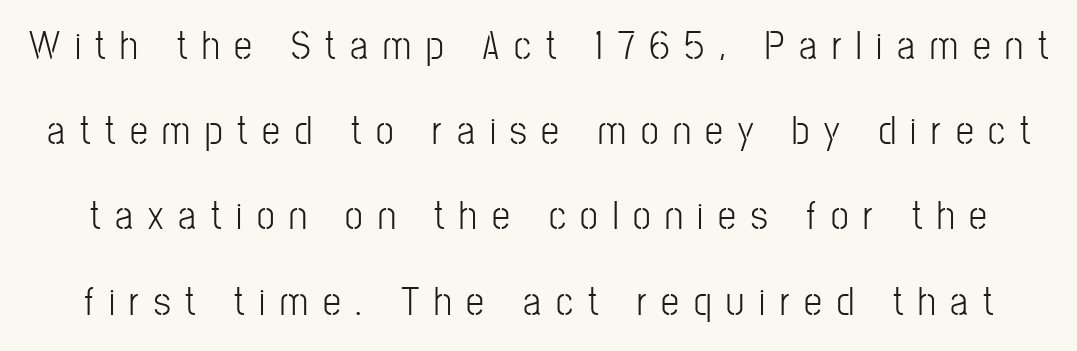
Note the varied advance widths — an 'i' is clearly narrower than an 'm'. Vertically, the passage feels expansive, rows floating well apart. The gap between lines stays unmarked. In terms of letterform style, serifs are entirely absent. Posture: straight, roman, zero tilt.
